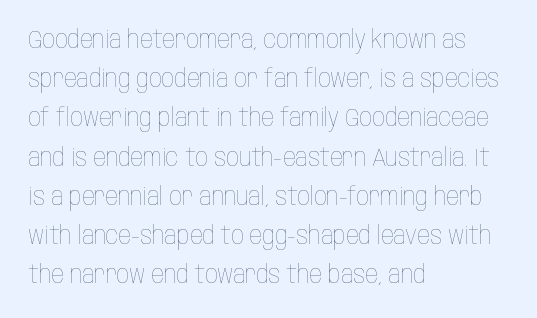
Is this a heavy cut? Hardly; it is regular or lighter. In CSS terms this would be text-align: left. Words appear dense and cohesive because spacing is normal. The gap between lines stays unmarked. Reading down the column, the eye jumps a familiar distance to each next line. This is roman type, the default non-slanted kind.
